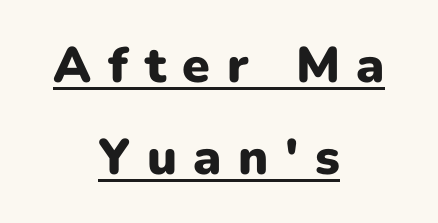
Like a heading marked for emphasis, these lines bear an underscore. Caption: multi-line text, centered on the measure. The letters advance in unequal steps, a hallmark of proportional type. The axis of the letterforms is exactly vertical.
